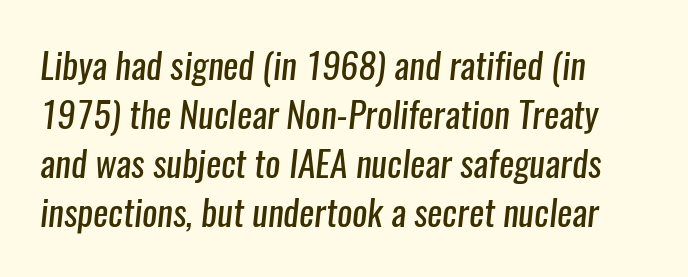
The image shows 36 px regular-weight, condensed sans-serif type; set left-aligned, normal line spacing (1.36x), normal letter spacing, not underlined; low stroke contrast and a medium x-height.
